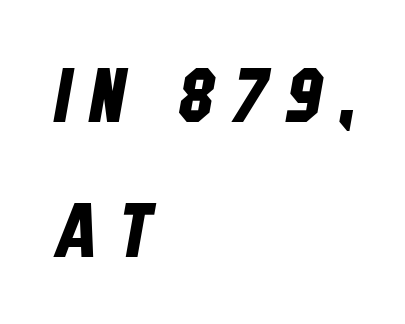
Q: Is the typeface a serif or a sans-serif typeface? A: Sans-serif.
Q: Is the text underlined? A: No.
Q: How is the paragraph aligned? A: Left-aligned.
Q: Is the spacing between letters normal or unusually wide? A: Unusually wide.
Q: Width (condensed, normal, or wide)? A: Condensed.
Q: Stroke contrast? A: Low.
Q: x-height? A: Large.
Q: Monospaced? A: No.
